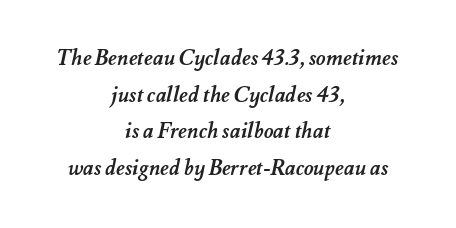
The image shows 21 px bold type; set centered, line spacing 1.75x, normal letter spacing, not underlined.
